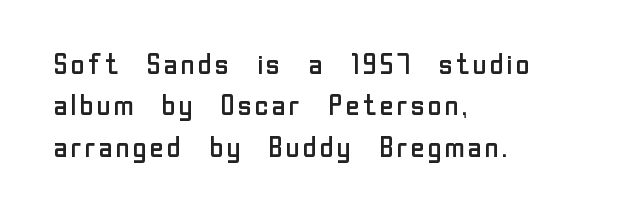
Q: Is the text bold? A: No.
Q: Is the text italic (slanted)? A: No, it is upright.
Q: Is the typeface a serif or a sans-serif typeface? A: Sans-serif.
Q: Is the text underlined? A: No.
Q: How is the paragraph aligned? A: Left-aligned.
Q: Is the spacing between letters normal or unusually wide? A: Normal.
Q: Is the spacing between lines tight, normal or loose? A: Normal.
Q: Width (condensed, normal, or wide)? A: Normal.
Q: Stroke contrast? A: Low.
Q: x-height? A: Medium.
Q: Monospaced? A: No.
